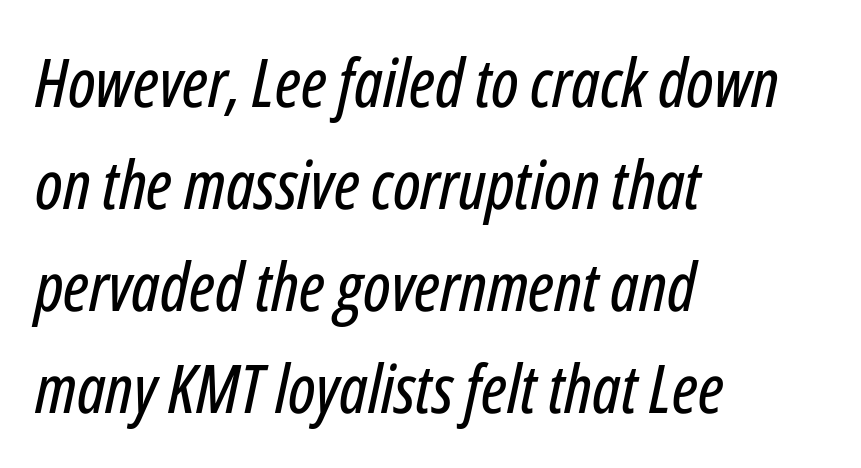
The image shows 67 px condensed type, italic (leaning right); set left-aligned, normal line spacing (1.52x), normal letter spacing, not underlined; low stroke contrast and a medium x-height.
